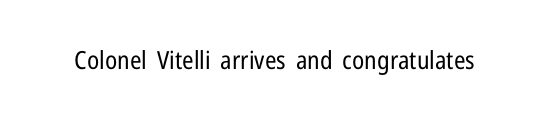
The image shows 25 px text type, upright; set normal letter spacing, not underlined.
